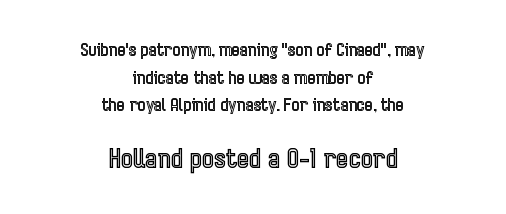
Q: Is the text italic (slanted)? A: No, it is upright.
Q: Is the text underlined? A: No.
Q: How is the paragraph aligned? A: Centered.
Q: Is the spacing between letters normal or unusually wide? A: Normal.
Q: Is the spacing between lines tight, normal or loose? A: Normal.
Q: Which block of text is set in a larger size, the first (top) or the second (bottom)? A: The second (bottom) one.
